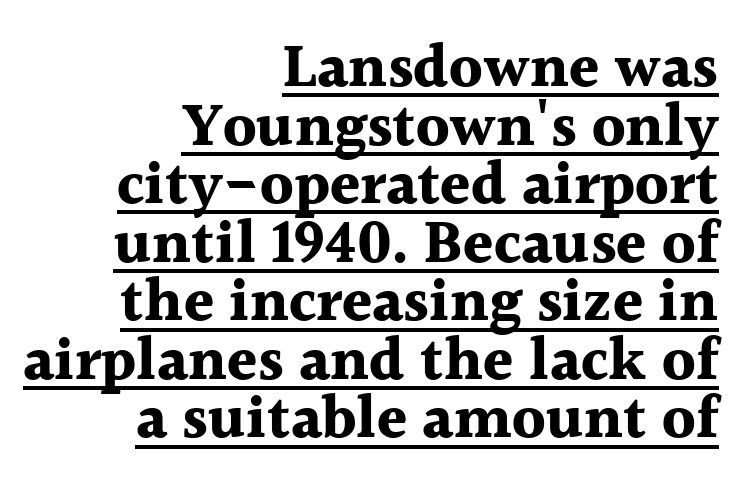
The image shows 61 px bold serif type, upright; set right-aligned, tight line spacing (0.96x), normal letter spacing, underlined; a medium x-height.
